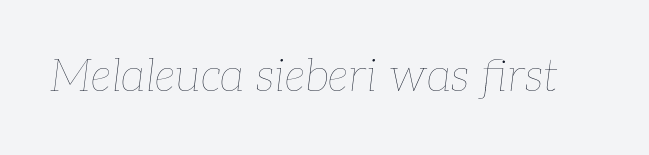
Just letters on the line, the space beneath them empty. Italic: yes, the glyphs are oblique. Each letter keeps its own natural width here, so spacing adapts to shape. The line texture is even and compact thanks to regular tracking. Bold? No — there's no thickening of the strokes.
